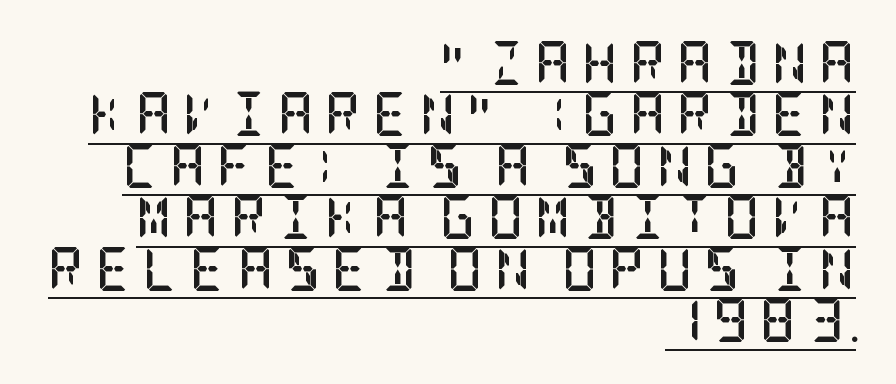
{"serif": "yes", "italic": "no", "bold": "yes", "weight": "semibold", "width": "condensed", "stroke_contrast": "low", "x_height": "large", "underline": "yes", "align": "right", "line_spacing_ratio": 1.17, "letter_spacing": "wide", "letter_spacing_em": 0.26, "glyph_px": 44}
